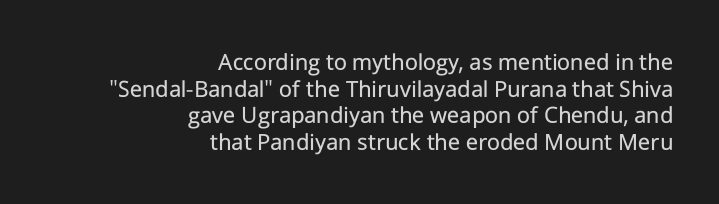
Interline gaps are noticeably narrow in this sample. Compared with a typical body face, this is equally light or lighter still. Does the lettering tilt? It doesn't — this is upright. In CSS terms this would be text-align: right. A bare baseline throughout the passage. Here the glyphs are tracked normally, forming tight word shapes.
